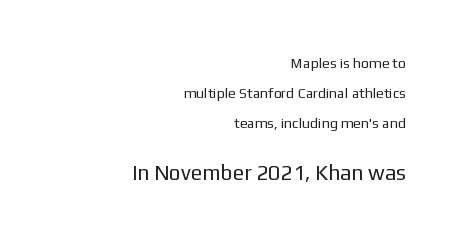
The image shows 21 px text type, upright; set right-aligned, loose line spacing (2.13x), normal letter spacing, not underlined; the second (bottom) block is 1.5x larger.
